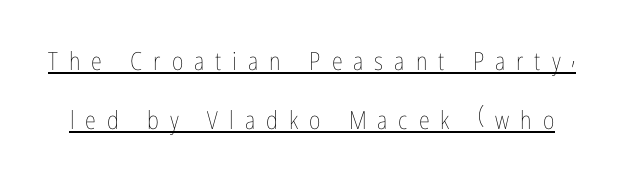
What stands out about the letter spacing? Its width — letters are far apart. The strokes are not fattened; the text isn't bold. Line spacing here is loose. Is there any slant? The stems are plumb.
